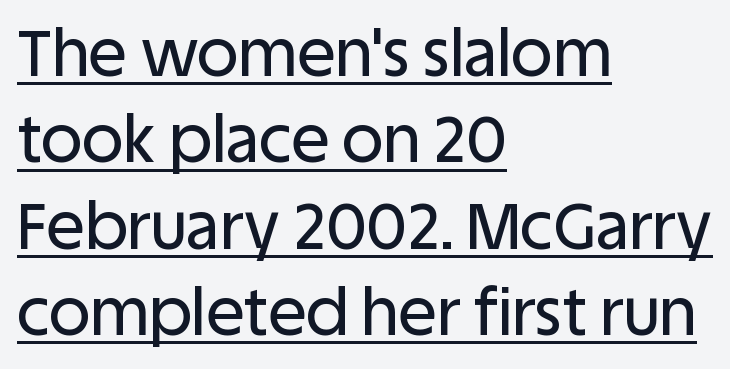
Each letter's strokes conclude bluntly, with no projecting serifs. Look at the tracking — it's just the regular setting, nothing added. What's the leading like? Ordinary, nothing unusual. This is roman type, the default non-slanted kind.
